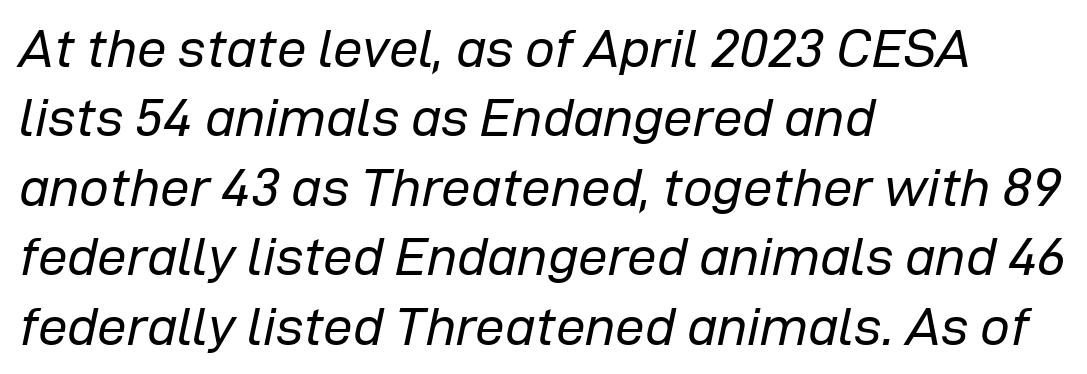
Q: Is the text bold? A: No.
Q: Is the text italic (slanted)? A: Yes, it leans right by about 12 degrees.
Q: Is the text underlined? A: No.
Q: How is the paragraph aligned? A: Left-aligned.
Q: Is the spacing between letters normal or unusually wide? A: Normal.
Q: Is the spacing between lines tight, normal or loose? A: Normal.
Q: Width (condensed, normal, or wide)? A: Normal.
Q: Stroke contrast? A: Low.
Q: x-height? A: Medium.
Q: Monospaced? A: No.
